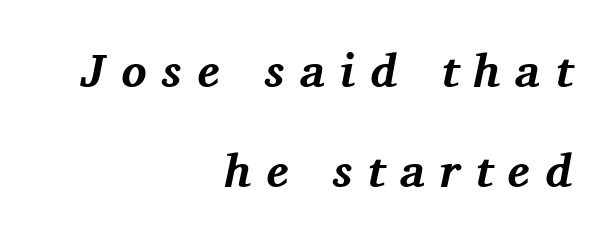
{"serif": "yes", "italic": "yes", "lean": "right", "slant_degrees": 11, "bold": "yes", "weight": "bold", "width": "normal", "stroke_contrast": "medium", "x_height": "medium", "monospaced": "no", "underline": "no", "align": "right", "line_spacing": "loose", "line_spacing_ratio": 2.13, "letter_spacing": "wide", "letter_spacing_em": 0.33, "glyph_px": 47}
